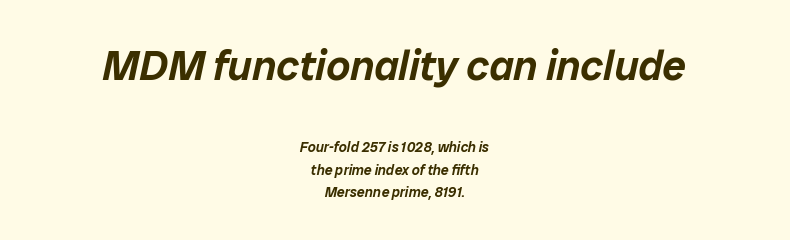
{"italic": "yes", "lean": "right", "slant_degrees": 12, "width": "normal", "stroke_contrast": "low", "x_height": "medium", "monospaced": "no", "underline": "no", "align": "center", "line_spacing": "normal", "line_spacing_ratio": 1.59, "letter_spacing": "normal", "letter_spacing_em": 0.0, "larger_block": "first", "size_ratio": 3.0, "glyph_px": 42}
